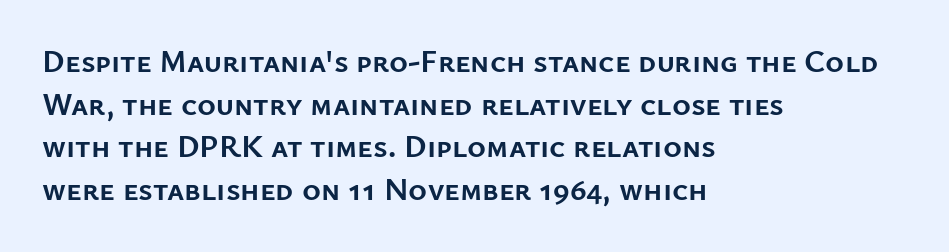
Each letter keeps its own natural width here, so spacing adapts to shape. Bare-footed words on every line. The designer left line spacing at the default. Posture: upright roman.
